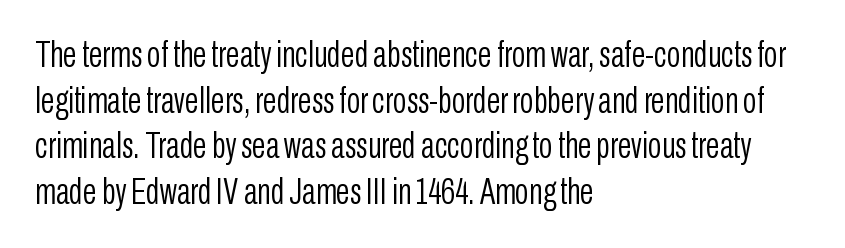
Weight class: somewhere from thin through regular. Line beginnings align vertically; line endings do not. Ascenders rise straight up at ninety degrees. Quick note: interline space is typical. The letters advance in unequal steps, a hallmark of proportional type. The strip under each line holds only bare page.
